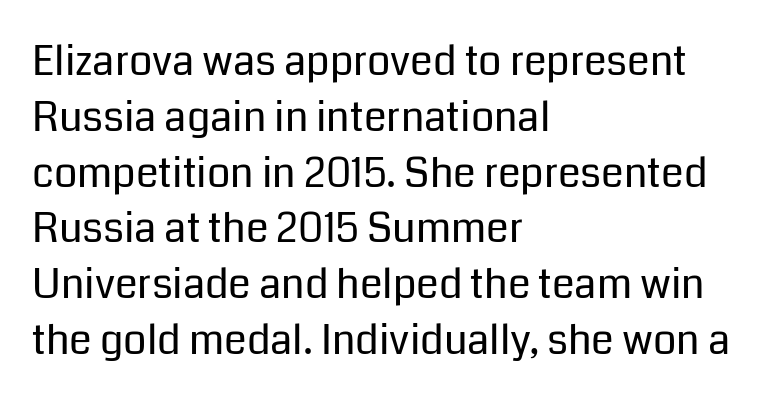
The image shows 41 px regular-weight sans-serif type, upright; set left-aligned, normal line spacing (1.36x), normal letter spacing, not underlined; low stroke contrast and a medium x-height.
